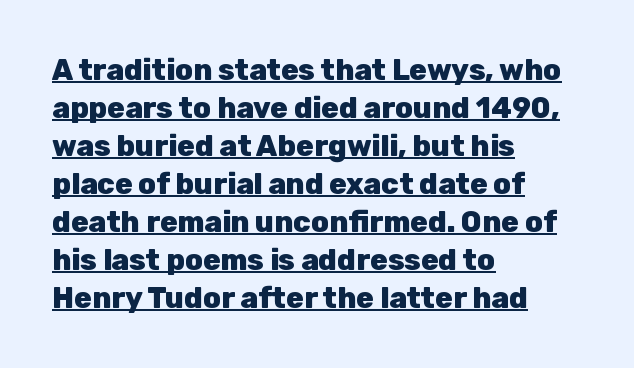
The face used here is rendered with its standard letterfit. On the weight axis this lands at bold, roughly 700. Examine the stroke ends and you'll find no serifs. Glance below the letters and you will spot a drawn line. Ascenders rise straight up at ninety degrees.
